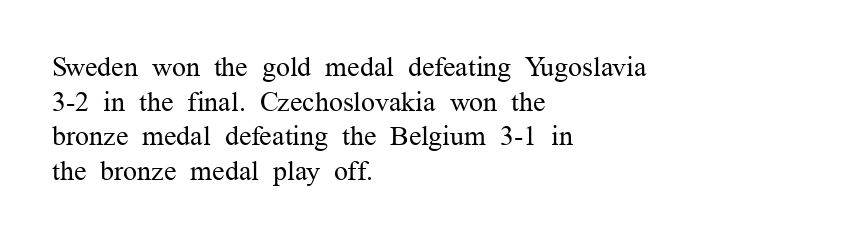
Do the letters lean? They stand straight. The tracking reads as untouched default to a designer's eye. A typesetter would label this face a serif. The passage shown is typed in a proportional face where columns would drift. A clean baseline with only descenders dipping below it. A classic flush-left, rag-right setting is used for this passage.
